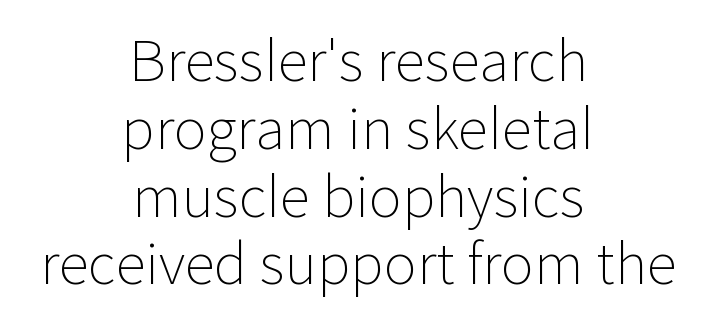
Q: Is the text bold? A: No.
Q: Is the text italic (slanted)? A: No, it is upright.
Q: Is the typeface a serif or a sans-serif typeface? A: Sans-serif.
Q: Is the text underlined? A: No.
Q: How is the paragraph aligned? A: Centered.
Q: Is the spacing between letters normal or unusually wide? A: Normal.
Q: Width (condensed, normal, or wide)? A: Normal.
Q: Stroke contrast? A: Low.
Q: x-height? A: Medium.
Q: Monospaced? A: No.
